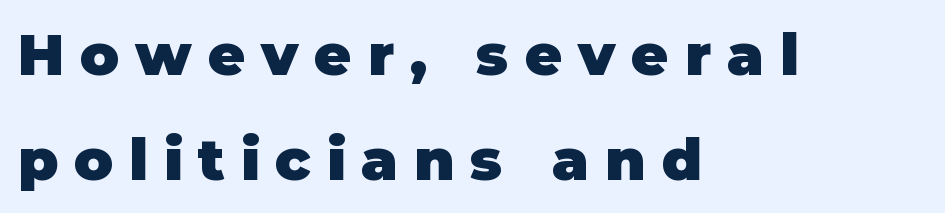
The image shows 58 px heavy sans-serif type, upright; set left-aligned, line spacing 1.81x, unusually wide letter spacing (+0.27 em), not underlined; low stroke contrast and a large x-height.
